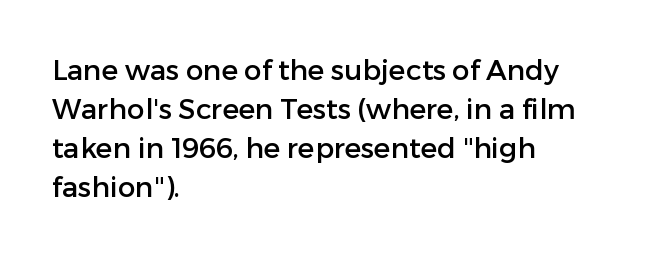
The image shows 28 px sans-serif type, upright; set left-aligned, normal line spacing (1.39x), normal letter spacing, not underlined; low stroke contrast and a medium x-height.
